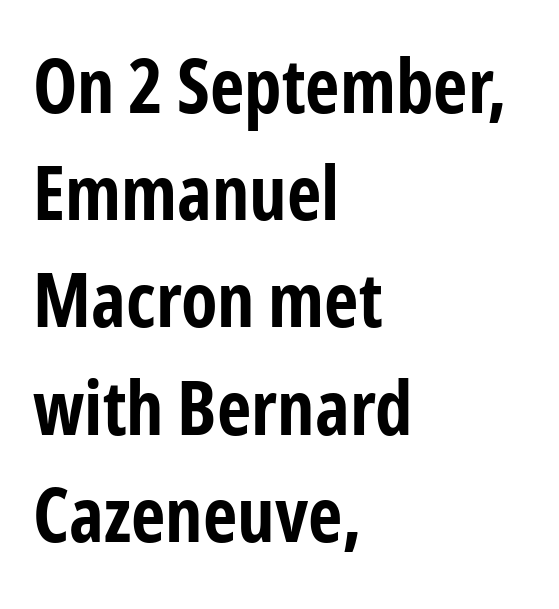
The image shows 75 px bold, condensed sans-serif type, upright; set left-aligned, normal line spacing (1.43x), normal letter spacing, not underlined; low stroke contrast and a medium x-height.
